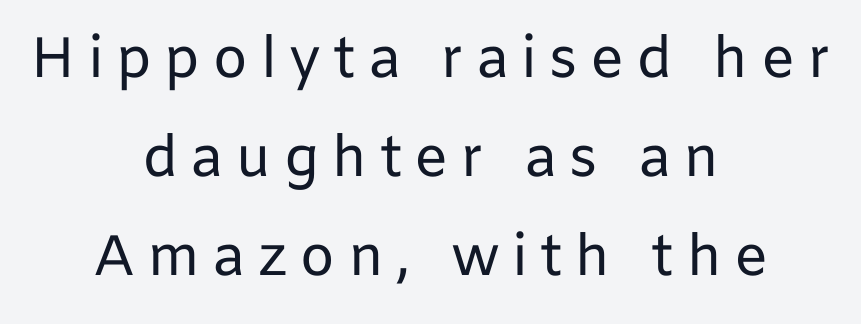
{"serif": "no", "italic": "no", "bold": "no", "weight": "regular", "width": "normal", "stroke_contrast": "low", "x_height": "medium", "monospaced": "no", "underline": "no", "align": "center", "line_spacing_ratio": 1.74, "letter_spacing": "wide", "letter_spacing_em": 0.21, "glyph_px": 57}
